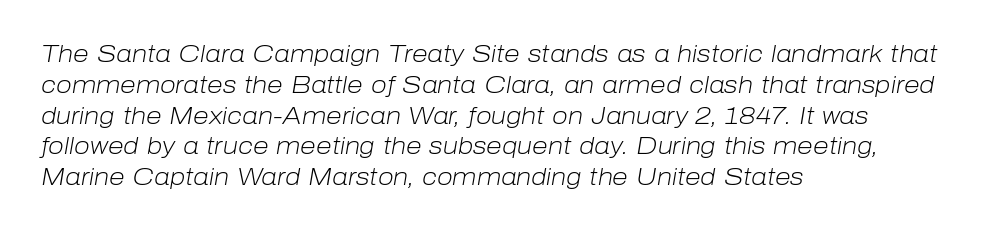
Q: Is the text bold? A: No.
Q: Is the text italic (slanted)? A: Yes, it leans right by about 10 degrees.
Q: Is the text underlined? A: No.
Q: How is the paragraph aligned? A: Left-aligned.
Q: Is the spacing between letters normal or unusually wide? A: Normal.
Q: Is the spacing between lines tight, normal or loose? A: Normal.
